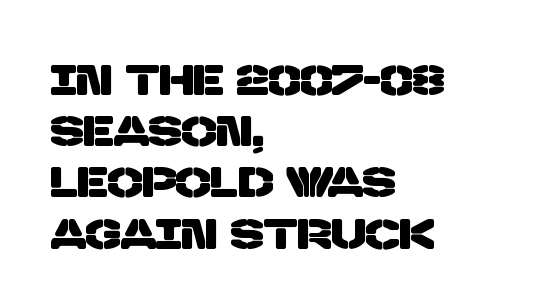
Anything drawn beneath the words? Only blank space. Nope, no serifs anywhere on these letters. Nobody touched the tracking dial on this one. Varying glyph widths throughout — classic text-font behaviour. All the whitespace from short lines collects on the right.
